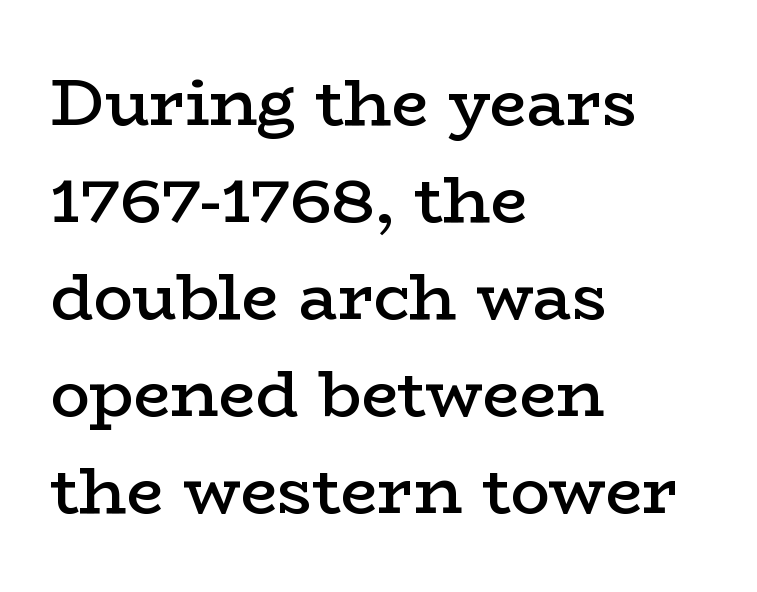
The image shows 66 px semibold, wide serif type, upright; set left-aligned, normal line spacing (1.47x), normal letter spacing, not underlined; low stroke contrast and a medium x-height.
